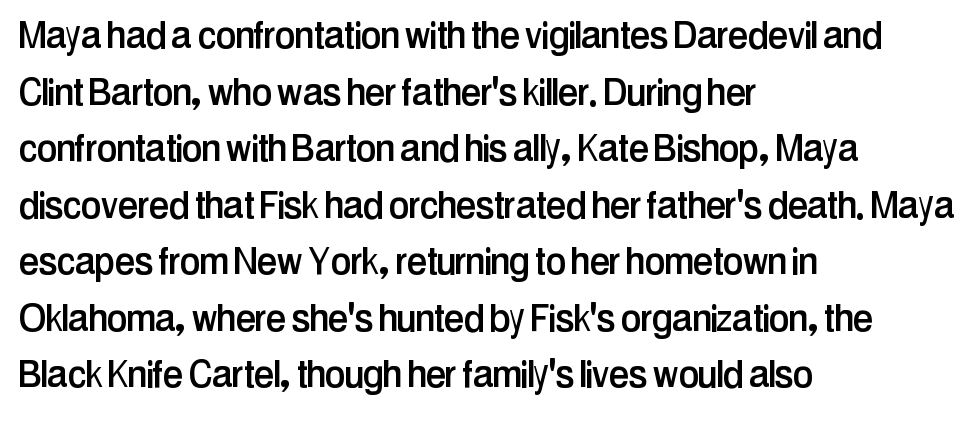
Do the characters align in a grid? No, the font is proportional. The face used here is rendered with its standard letterfit. All the whitespace from short lines collects on the right. What kind of face is this? One without serifs — a sans. Posture: upright roman.
